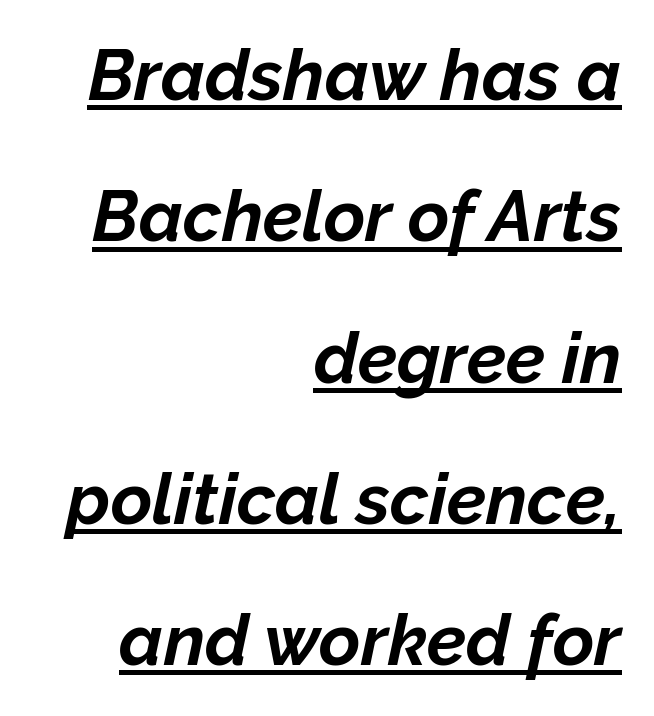
Vertically, the passage feels expansive, rows floating well apart. The face used here has a pronounced slope to its letters. One-word summary of the alignment: right. This is underlined copy, the kind a proofreader might mark for attention.
